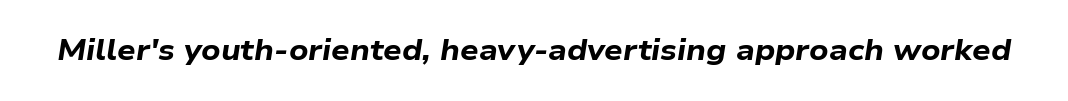
Q: Is the text bold? A: Yes.
Q: Is the text italic (slanted)? A: Yes, it leans right by about 9 degrees.
Q: Is the text underlined? A: No.
Q: Is the spacing between letters normal or unusually wide? A: Normal.
Q: Width (condensed, normal, or wide)? A: Wide.
Q: Stroke contrast? A: Low.
Q: x-height? A: Medium.
Q: Monospaced? A: No.
